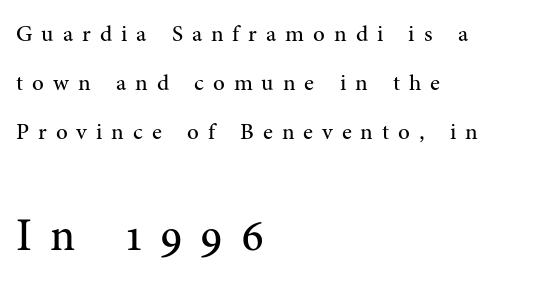
{"serif": "yes", "italic": "no", "bold": "no", "weight": "regular", "width": "normal", "stroke_contrast": "medium", "x_height": "medium", "monospaced": "no", "underline": "no", "align": "left", "line_spacing": "loose", "line_spacing_ratio": 2.14, "letter_spacing": "wide", "letter_spacing_em": 0.39, "larger_block": "second", "size_ratio": 2.0, "glyph_px": 46}
